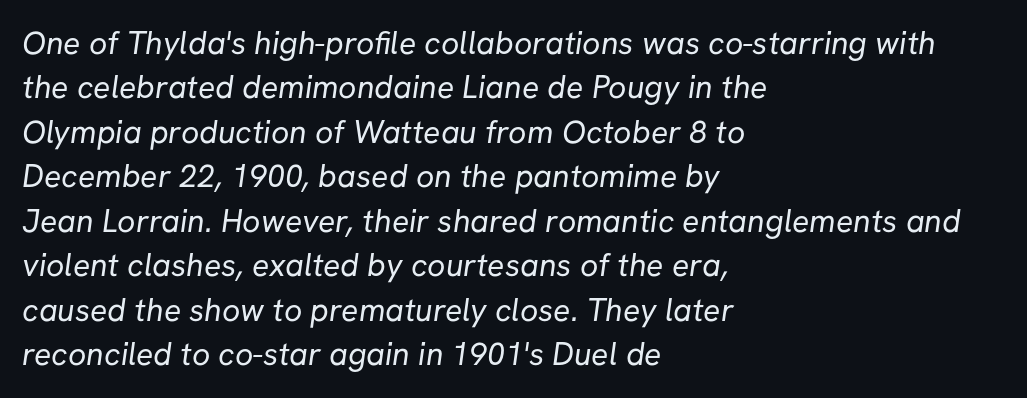
Letters rest on an invisible, unmarked baseline. Observe the absence of serifs on each vertical stroke in this sample. The typesetter chose a ragged-right arrangement here. Stroke thickness stays within the range of a standard reading face or lighter. Varying glyph widths throughout — classic text-font behaviour. The designer left line spacing at the default.
